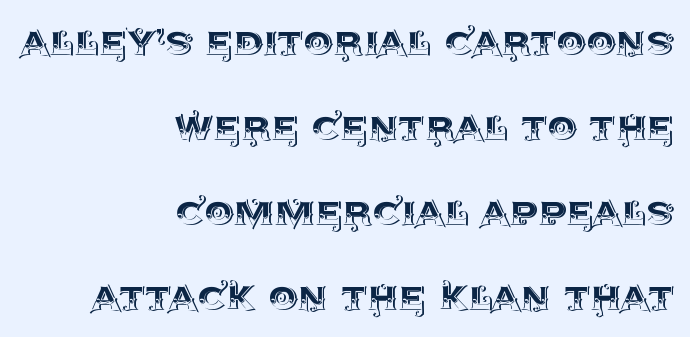
The image shows 47 px text type, upright; set right-aligned, line spacing 1.81x, normal letter spacing, not underlined; a large x-height.
